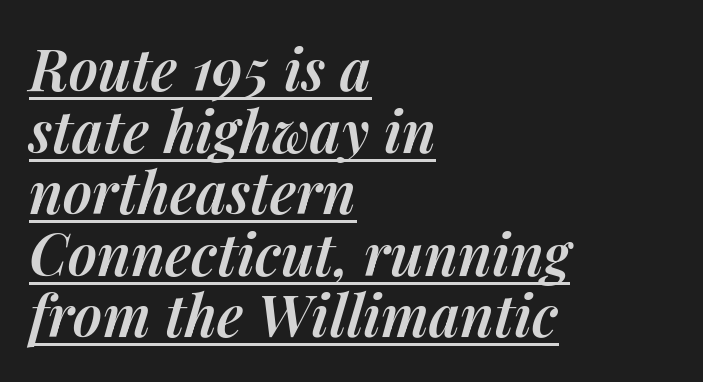
Reading down the column, the eye jumps only a short way to each next line. I'd describe the lettering as semibold — firm but not a full bold. A rule runs beneath these lines of type. Tall strokes in this sample are angled rather than plumb.
